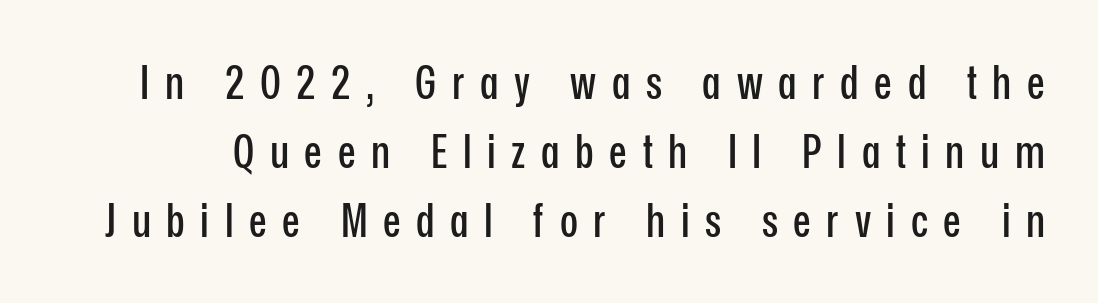
{"serif": "no", "italic": "no", "width": "condensed", "stroke_contrast": "low", "x_height": "medium", "monospaced": "no", "underline": "no", "line_spacing": "normal", "line_spacing_ratio": 1.47, "letter_spacing": "wide", "letter_spacing_em": 0.33, "glyph_px": 47}
